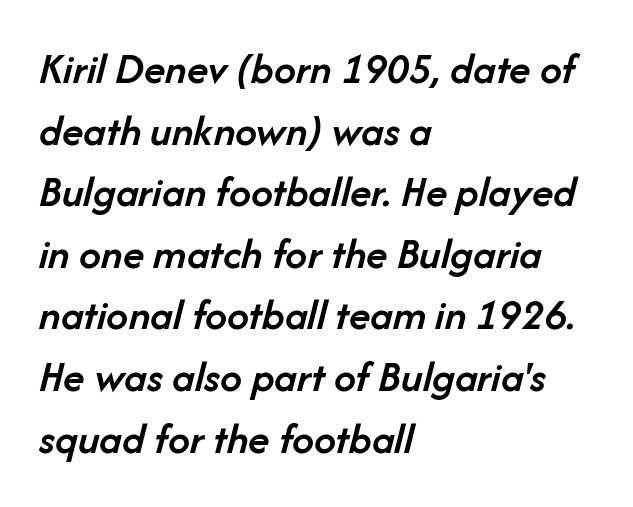
Q: Is the text bold? A: Semi-bold.
Q: Is the text italic (slanted)? A: Yes, it leans right by about 14 degrees.
Q: Is the text underlined? A: No.
Q: How is the paragraph aligned? A: Left-aligned.
Q: Is the spacing between letters normal or unusually wide? A: Normal.
Q: Is the spacing between lines tight, normal or loose? A: Normal.
Q: Width (condensed, normal, or wide)? A: Normal.
Q: Stroke contrast? A: Low.
Q: x-height? A: Medium.
Q: Monospaced? A: No.
